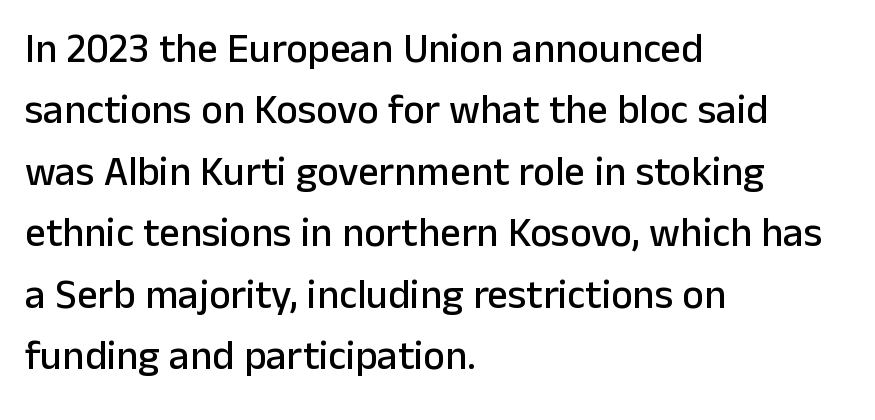
The image shows 41 px sans-serif type, upright; set left-aligned, normal line spacing (1.5x), normal letter spacing, not underlined; low stroke contrast and a medium x-height.
